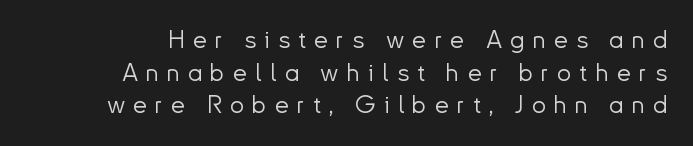
The image shows 25 px text type, upright; set normal line spacing (1.31x), unusually wide letter spacing (+0.33 em), not underlined.
